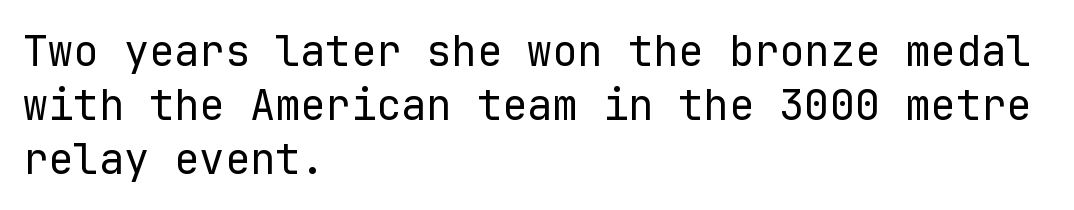
Q: Is the text bold? A: No.
Q: Is the text italic (slanted)? A: No, it is upright.
Q: Is the typeface a serif or a sans-serif typeface? A: Sans-serif.
Q: Is the text underlined? A: No.
Q: How is the paragraph aligned? A: Left-aligned.
Q: Is the spacing between letters normal or unusually wide? A: Normal.
Q: Is the spacing between lines tight, normal or loose? A: Normal.
Q: Width (condensed, normal, or wide)? A: Normal.
Q: Stroke contrast? A: Low.
Q: x-height? A: Medium.
Q: Monospaced? A: Yes.
